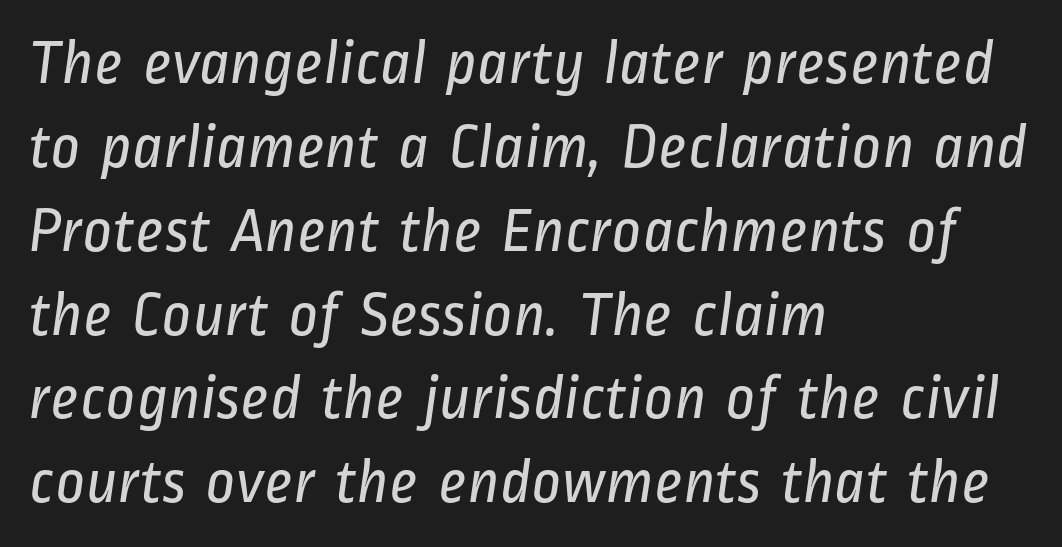
Just letters on the line, the space beneath them empty. A typesetter would call this proportional, since set widths differ per character. Look at the tracking — it's just the regular setting, nothing added. The glyphs in this specimen are sans serif. Line beginnings align vertically; line endings do not. Reading down the column, the eye jumps a familiar distance to each next line.
